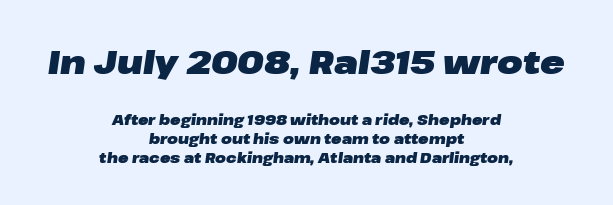
{"italic": "yes", "lean": "right", "slant_degrees": 8, "bold": "yes", "weight": "heavy", "width": "wide", "stroke_contrast": "low", "x_height": "medium", "monospaced": "no", "underline": "no", "align": "center", "line_spacing": "normal", "line_spacing_ratio": 1.37, "letter_spacing": "normal", "letter_spacing_em": 0.0, "larger_block": "first", "size_ratio": 2.36, "glyph_px": 33}
